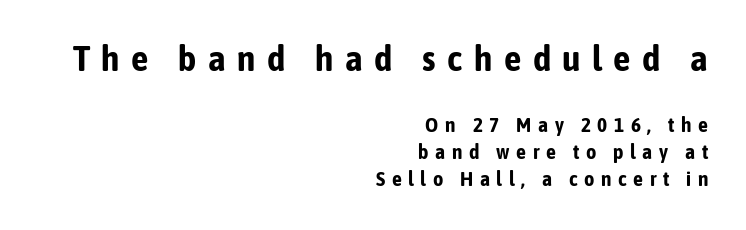
{"serif": "no", "italic": "no", "bold": "yes", "weight": "bold", "width": "condensed", "stroke_contrast": "low", "x_height": "medium", "monospaced": "no", "underline": "no", "align": "right", "line_spacing": "normal", "line_spacing_ratio": 1.35, "letter_spacing": "wide", "letter_spacing_em": 0.33, "larger_block": "first", "size_ratio": 1.75, "glyph_px": 35}
